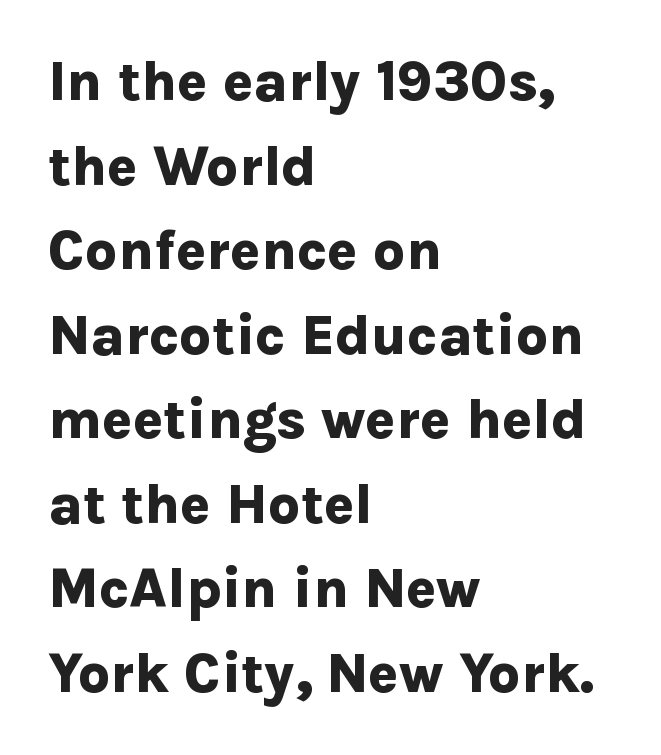
Line starts are locked; line ends wander. A typesetter would call this proportional, since set widths differ per character. Typographic density is high because the face is bold. The rendering uses a moderate line-height, typical for paragraphs. Is there any slant? The stems are plumb.
